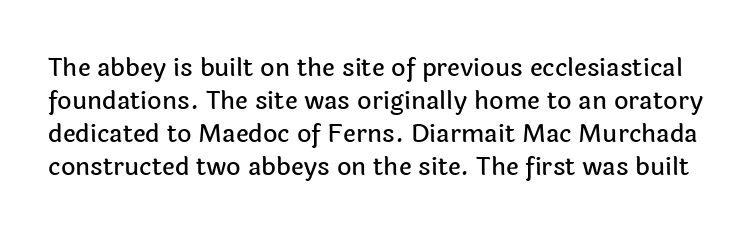
{"italic": "no", "underline": "no", "line_spacing": "normal", "line_spacing_ratio": 1.32, "letter_spacing": "normal", "letter_spacing_em": 0.0, "glyph_px": 25}
